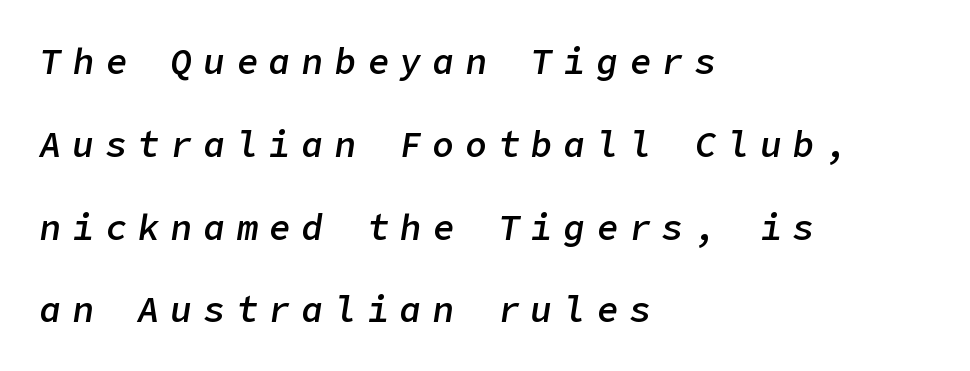
{"italic": "yes", "lean": "right", "slant_degrees": 9, "bold": "semi", "weight": "semibold", "width": "normal", "stroke_contrast": "low", "x_height": "medium", "underline": "no", "align": "left", "line_spacing": "loose", "line_spacing_ratio": 2.3, "letter_spacing": "wide", "letter_spacing_em": 0.31, "glyph_px": 36}
